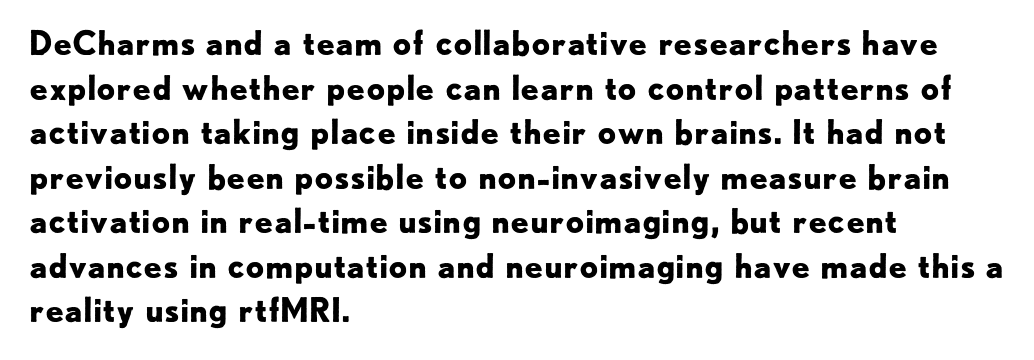
Q: Is the text bold? A: Yes.
Q: Is the text italic (slanted)? A: No, it is upright.
Q: Is the typeface a serif or a sans-serif typeface? A: Sans-serif.
Q: Is the text underlined? A: No.
Q: How is the paragraph aligned? A: Left-aligned.
Q: Is the spacing between letters normal or unusually wide? A: Normal.
Q: Is the spacing between lines tight, normal or loose? A: Normal.
Q: Width (condensed, normal, or wide)? A: Normal.
Q: Stroke contrast? A: Low.
Q: x-height? A: Small.
Q: Monospaced? A: No.
